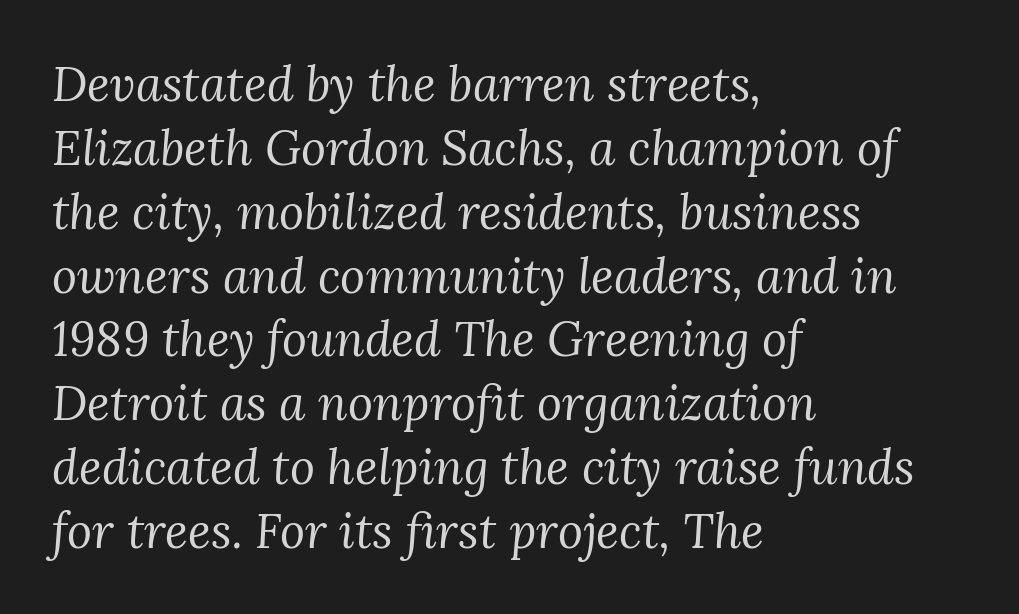
The image shows 48 px regular-weight serif type, italic (leaning right); set left-aligned, normal line spacing (1.33x), normal letter spacing, not underlined; medium stroke contrast and a medium x-height.
